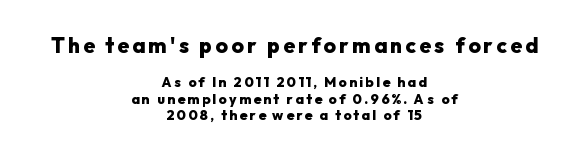
The letters stand upright; this is a roman face. Between these two stacked blocks, the higher one wins on size. Stroke thickness is high; the sample reads as a true bold. Short and long lines alike share a common midpoint. Check the space under the baseline: it is left empty.
